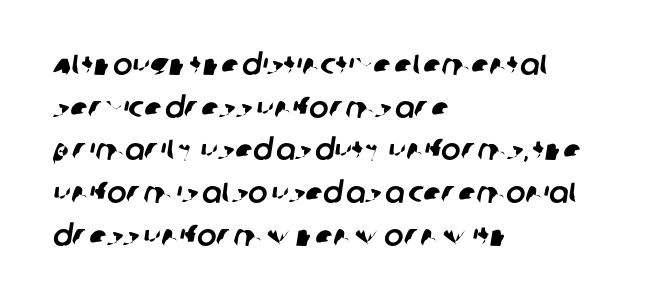
The image shows 29 px sans-serif type; set left-aligned, normal line spacing (1.47x), normal letter spacing, not underlined; low stroke contrast and a large x-height.
